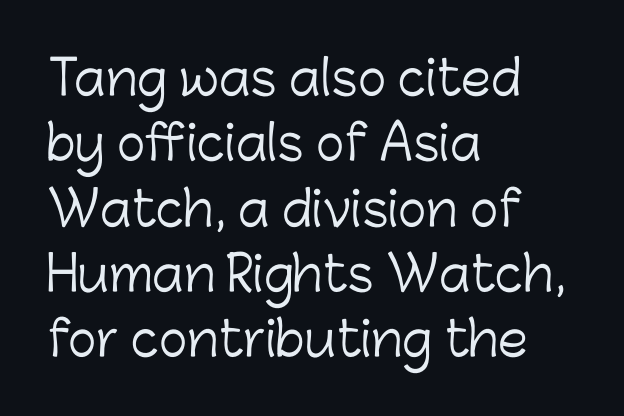
Q: Is the text bold? A: No.
Q: Is the text italic (slanted)? A: No, it is upright.
Q: Is the typeface a serif or a sans-serif typeface? A: Sans-serif.
Q: Is the text underlined? A: No.
Q: How is the paragraph aligned? A: Left-aligned.
Q: Is the spacing between letters normal or unusually wide? A: Normal.
Q: Is the spacing between lines tight, normal or loose? A: Normal.
Q: Width (condensed, normal, or wide)? A: Normal.
Q: Stroke contrast? A: Low.
Q: x-height? A: Medium.
Q: Monospaced? A: No.
